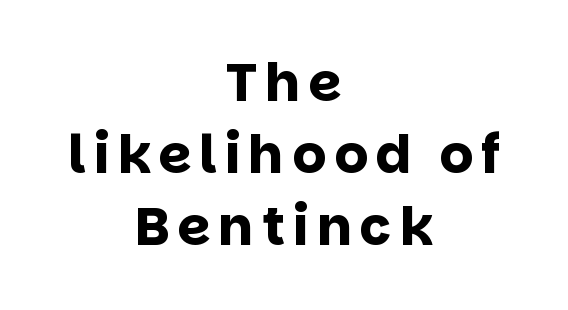
Compared with typical paragraphs, the rows here are spaced about the same. The font's upright variant was chosen for this text. No word sits above an underline. Horizontal alignment here is central, giving a formal, balanced look.
